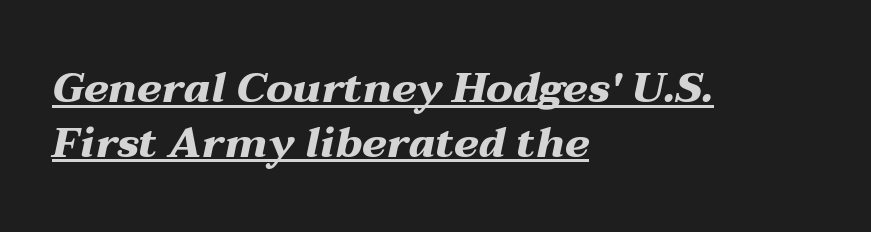
The image shows 42 px heavy, wide type, italic (leaning right); set left-aligned, normal line spacing (1.3x), normal letter spacing, underlined; medium stroke contrast and a medium x-height.
